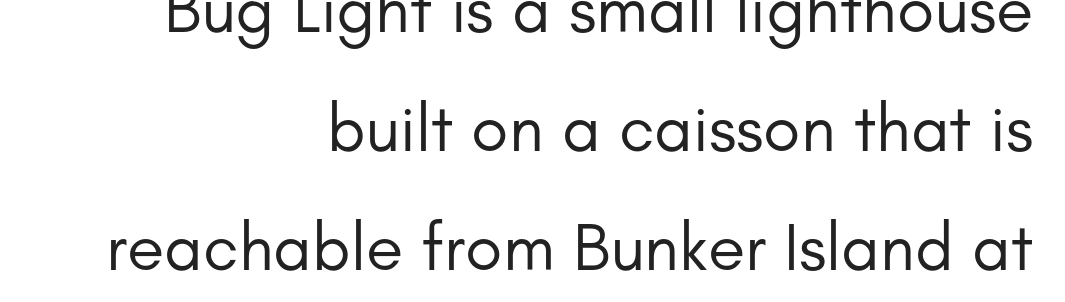
Q: Is the text bold? A: No.
Q: Is the text italic (slanted)? A: No, it is upright.
Q: Is the typeface a serif or a sans-serif typeface? A: Sans-serif.
Q: Is the text underlined? A: No.
Q: How is the paragraph aligned? A: Right-aligned.
Q: Is the spacing between letters normal or unusually wide? A: Normal.
Q: Width (condensed, normal, or wide)? A: Normal.
Q: Stroke contrast? A: Low.
Q: x-height? A: Small.
Q: Monospaced? A: No.
